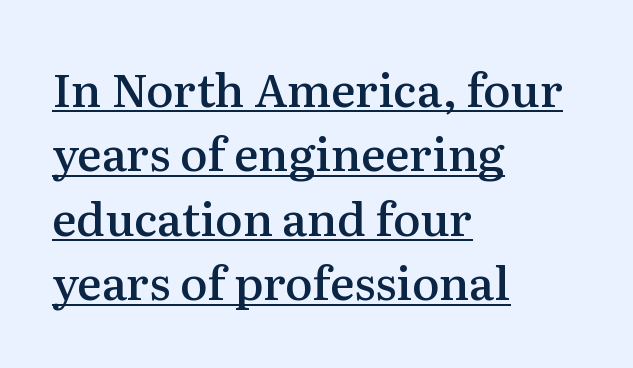
Q: Is the text bold? A: Semi-bold.
Q: Is the text italic (slanted)? A: No, it is upright.
Q: Is the typeface a serif or a sans-serif typeface? A: Serif.
Q: Is the text underlined? A: Yes.
Q: How is the paragraph aligned? A: Left-aligned.
Q: Is the spacing between letters normal or unusually wide? A: Normal.
Q: Is the spacing between lines tight, normal or loose? A: Normal.
Q: Width (condensed, normal, or wide)? A: Normal.
Q: Stroke contrast? A: Medium.
Q: x-height? A: Medium.
Q: Monospaced? A: No.
